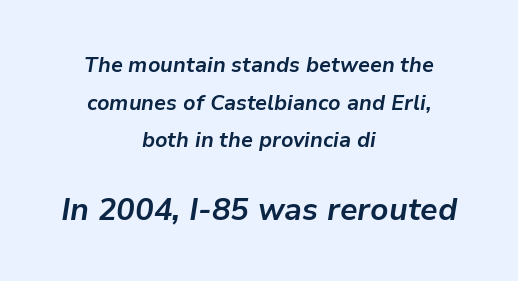
Q: Is the text bold? A: Yes.
Q: Is the text italic (slanted)? A: Yes, it leans right by about 9 degrees.
Q: Is the text underlined? A: No.
Q: How is the paragraph aligned? A: Centered.
Q: Is the spacing between letters normal or unusually wide? A: Normal.
Q: Which block of text is set in a larger size, the first (top) or the second (bottom)? A: The second (bottom) one.
Q: Width (condensed, normal, or wide)? A: Normal.
Q: Stroke contrast? A: Low.
Q: x-height? A: Medium.
Q: Monospaced? A: No.
